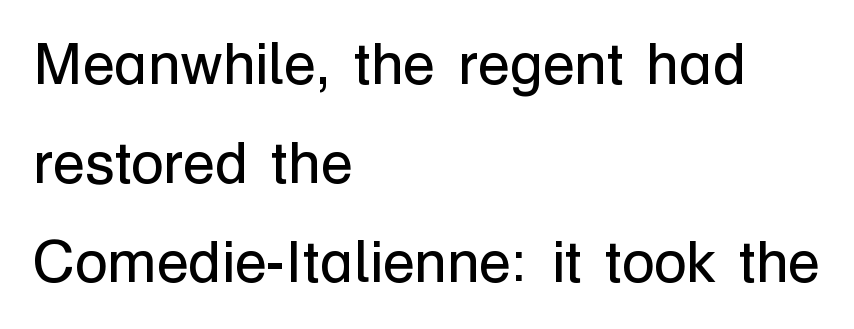
{"serif": "no", "italic": "no", "bold": "no", "weight": "regular", "width": "normal", "stroke_contrast": "low", "x_height": "medium", "monospaced": "no", "underline": "no", "align": "left", "line_spacing": "normal", "line_spacing_ratio": 1.68, "letter_spacing": "normal", "letter_spacing_em": 0.0, "glyph_px": 59}
